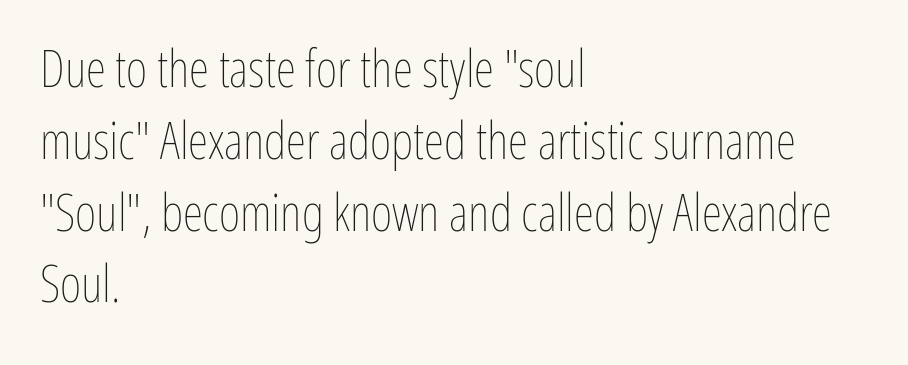
Q: Is the text bold? A: No.
Q: Is the text italic (slanted)? A: No, it is upright.
Q: Is the text underlined? A: No.
Q: How is the paragraph aligned? A: Left-aligned.
Q: Is the spacing between letters normal or unusually wide? A: Normal.
Q: Is the spacing between lines tight, normal or loose? A: Normal.
Q: Width (condensed, normal, or wide)? A: Condensed.
Q: Stroke contrast? A: Low.
Q: x-height? A: Medium.
Q: Monospaced? A: No.
